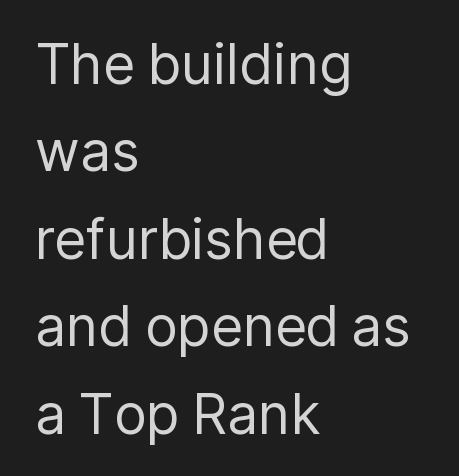
A classic flush-left, rag-right setting is used for this passage. You could not count columns in this text — the font is proportionally spaced. Compared with typical body copy, the letter spacing here is the same. Words float on clear page, feet unadorned.
